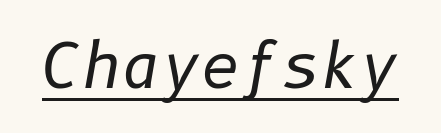
{"italic": "yes", "lean": "right", "slant_degrees": 10, "bold": "no", "weight": "regular", "width": "normal", "stroke_contrast": "low", "x_height": "medium", "underline": "yes", "letter_spacing": "normal", "letter_spacing_em": 0.0, "glyph_px": 61}
